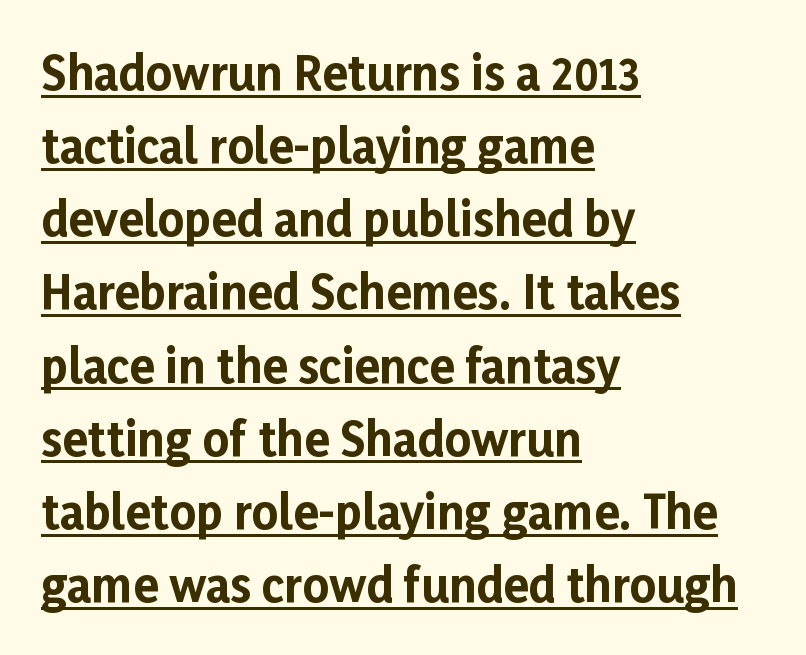
Notice how a bar underscores the lettering throughout. The glyphs in this specimen are sans serif. Leading matches the norm, producing a regular column. The rendering uses natural spacing where letterforms have individual widths. Weight: bold. This rendering uses left alignment, leaving the right contour irregular.
